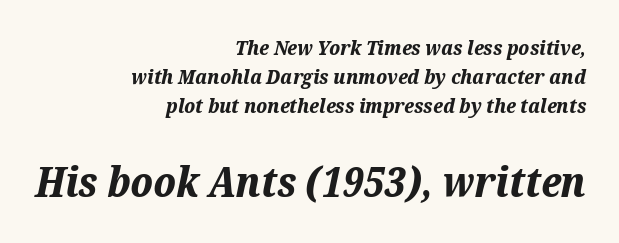
The image shows 41 px bold type, italic (leaning right); set right-aligned, normal line spacing (1.45x), normal letter spacing, not underlined; the second (bottom) block is 2.05x larger; medium stroke contrast and a medium x-height.
